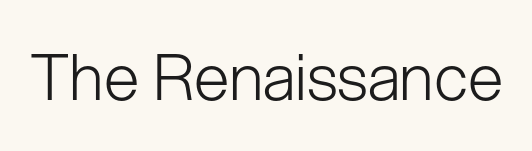
Underlining? Definitely not there. This sample has the flowing, uneven cadence of proportional lettering. Every character sits straight up, as roman type does. The cut favours lightness, reaching ordinary text weight at its darkest.
